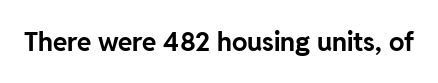
{"italic": "no", "bold": "yes", "underline": "no", "letter_spacing": "normal", "letter_spacing_em": 0.0, "glyph_px": 26}
